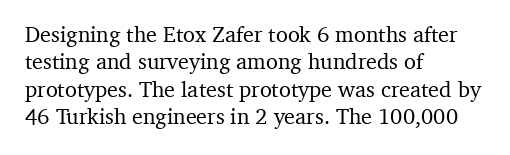
Q: Is the text italic (slanted)? A: No, it is upright.
Q: Is the text underlined? A: No.
Q: How is the paragraph aligned? A: Left-aligned.
Q: Is the spacing between letters normal or unusually wide? A: Normal.
